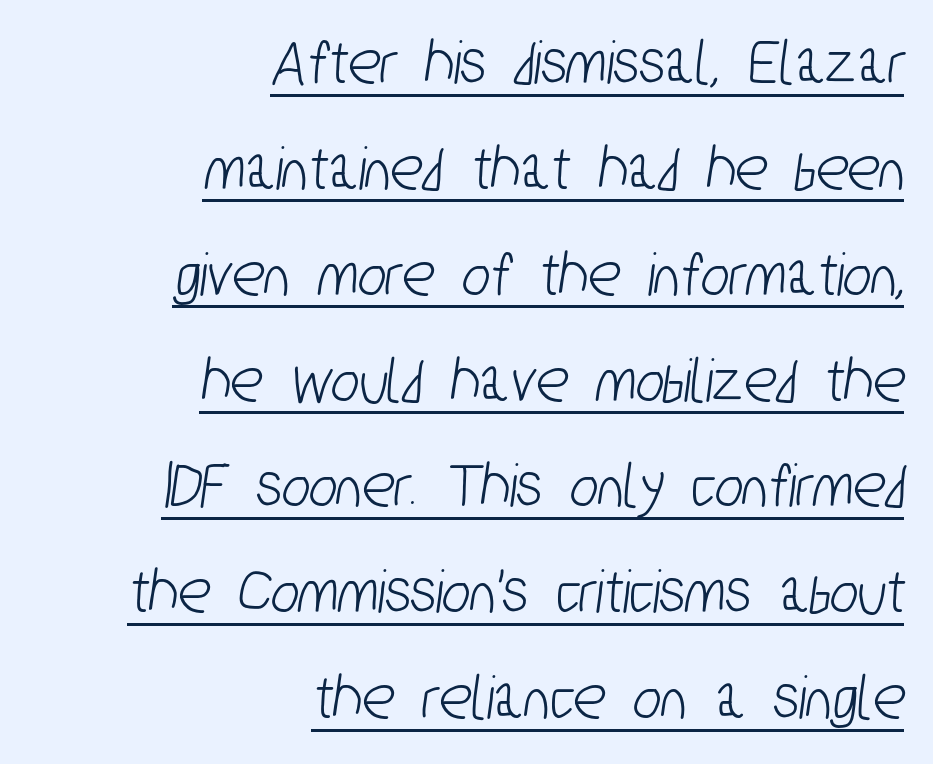
Is the letter spacing exaggerated? No — it looks like the ordinary default. I'd call this a sans setting — the letters go barefoot. Compared with a flush-left layout, this one pins lines to the opposite, right side. Evenly set lines give the paragraph a standard silhouette. Has an underline been added? It has. The rendering uses natural spacing where letterforms have individual widths.
